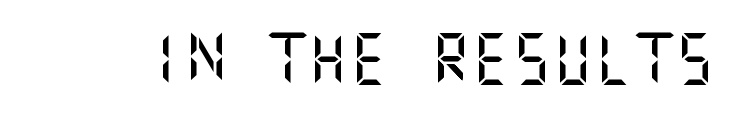
Q: Is the text italic (slanted)? A: No, it is upright.
Q: Is the typeface a serif or a sans-serif typeface? A: Sans-serif.
Q: Is the text underlined? A: No.
Q: Is the spacing between letters normal or unusually wide? A: Normal.
Q: Width (condensed, normal, or wide)? A: Normal.
Q: Stroke contrast? A: Medium.
Q: x-height? A: Large.
